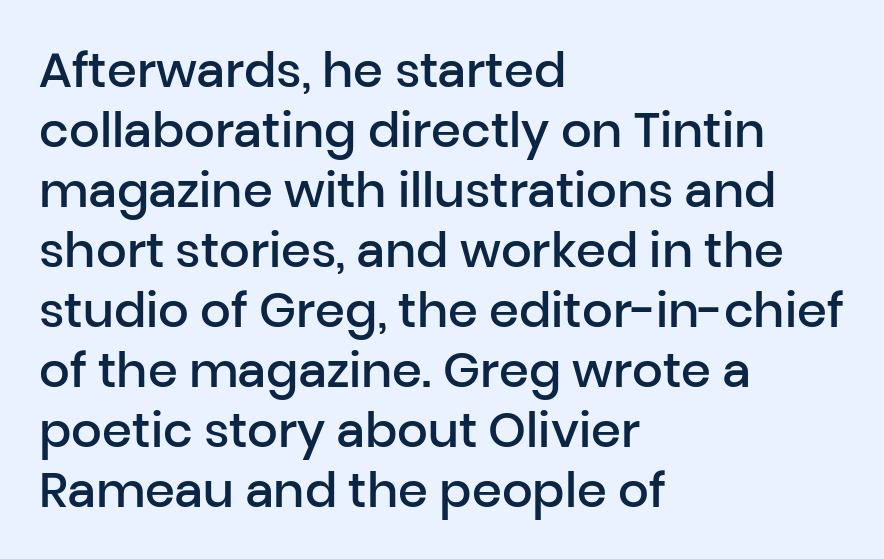
Type without underlining. Looks like regular typesetting: each glyph gets only the width it needs. This sample is left-justified, so line endings fall wherever the words run out. Quick note: interline space is typical.
